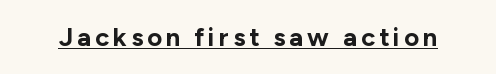
{"italic": "no", "bold": "yes", "underline": "yes", "glyph_px": 26}
